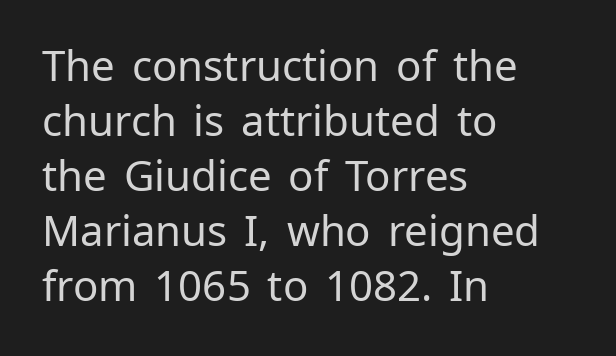
Q: Is the text bold? A: No.
Q: Is the text italic (slanted)? A: No, it is upright.
Q: Is the typeface a serif or a sans-serif typeface? A: Sans-serif.
Q: Is the text underlined? A: No.
Q: How is the paragraph aligned? A: Left-aligned.
Q: Is the spacing between letters normal or unusually wide? A: Normal.
Q: Is the spacing between lines tight, normal or loose? A: Normal.
Q: Width (condensed, normal, or wide)? A: Normal.
Q: Stroke contrast? A: Low.
Q: x-height? A: Medium.
Q: Monospaced? A: No.
